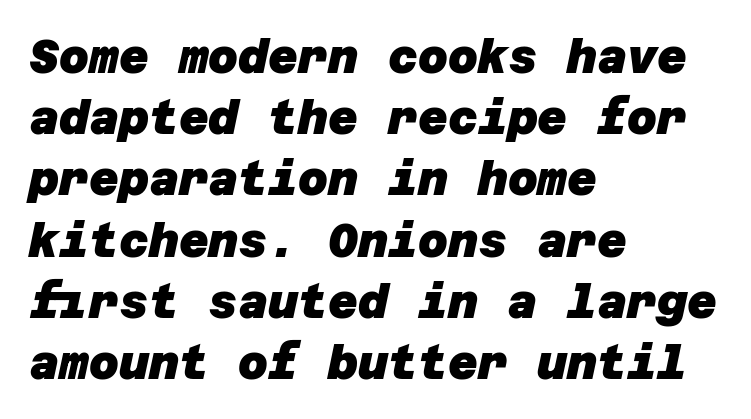
{"serif": "no", "bold": "yes", "weight": "heavy", "width": "normal", "stroke_contrast": "low", "x_height": "large", "underline": "no", "align": "left", "line_spacing": "normal", "line_spacing_ratio": 1.33, "letter_spacing": "normal", "letter_spacing_em": 0.0, "glyph_px": 46}
